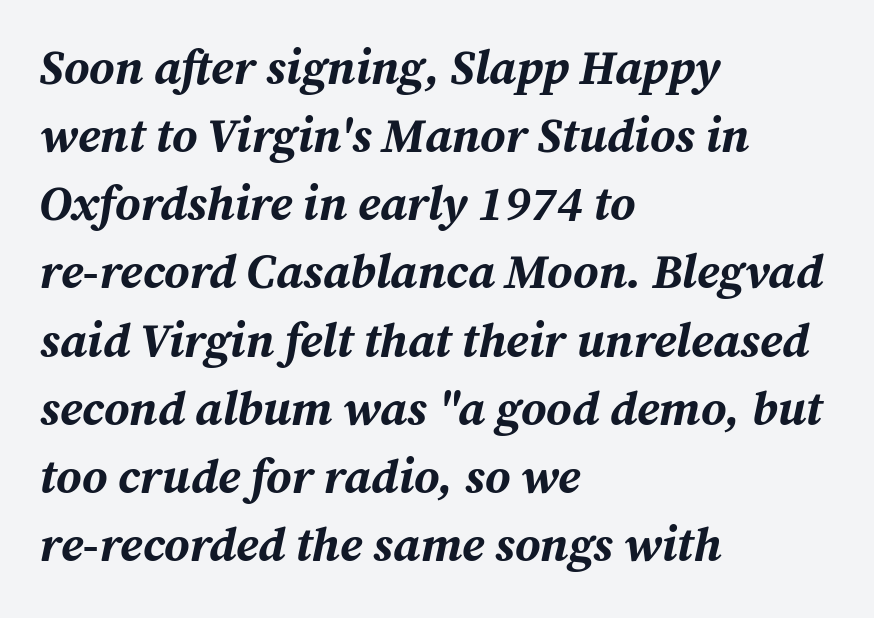
{"italic": "yes", "lean": "right", "slant_degrees": 12, "bold": "yes", "weight": "bold", "width": "normal", "stroke_contrast": "medium", "x_height": "medium", "monospaced": "no", "underline": "no", "align": "left", "line_spacing": "normal", "line_spacing_ratio": 1.42, "letter_spacing": "normal", "letter_spacing_em": 0.0, "glyph_px": 48}
